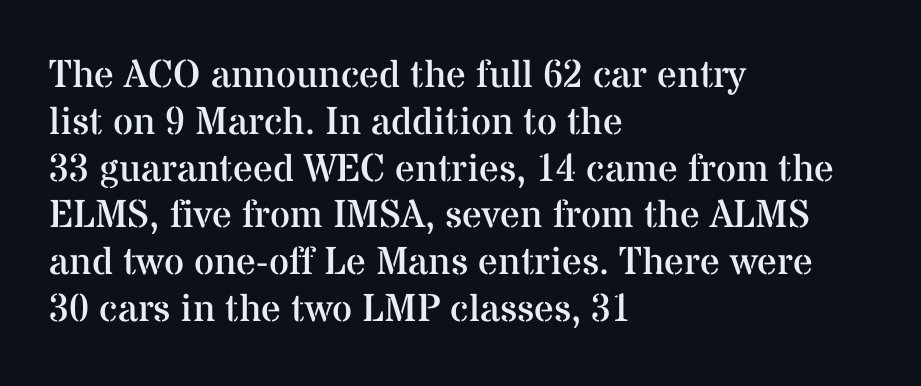
{"serif": "yes", "italic": "no", "bold": "no", "weight": "regular", "width": "normal", "stroke_contrast": "medium", "x_height": "medium", "monospaced": "no", "underline": "no", "align": "left", "line_spacing_ratio": 1.2, "letter_spacing": "normal", "letter_spacing_em": 0.0, "glyph_px": 39}
